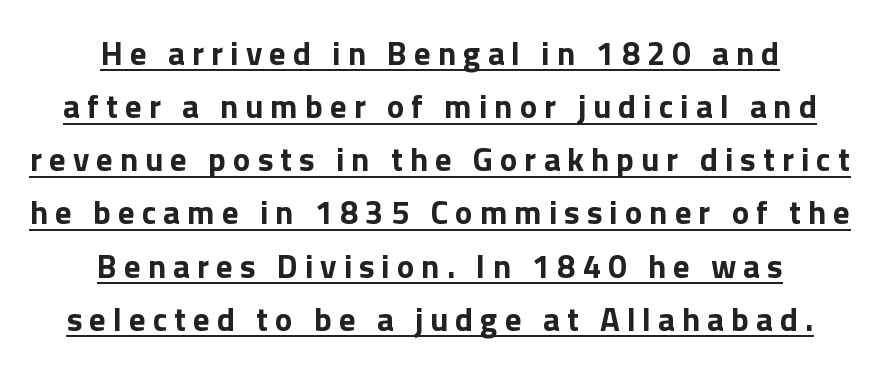
The image shows 33 px sans-serif type, upright; set centered, normal line spacing (1.61x), unusually wide letter spacing (+0.21 em), underlined; low stroke contrast and a medium x-height.
